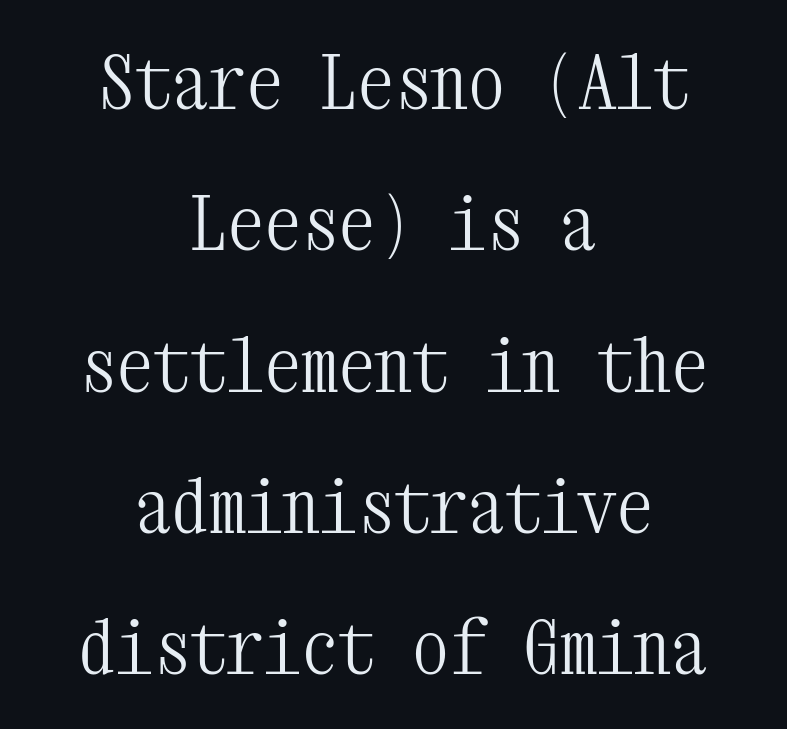
The image shows 74 px light, condensed serif type, upright, monospaced; set centered, loose line spacing (1.91x), normal letter spacing, not underlined; medium stroke contrast and a medium x-height.
